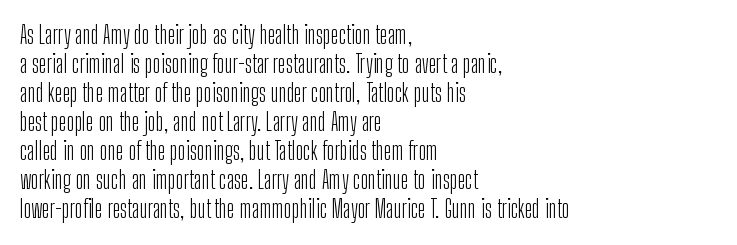
Q: Is the text bold? A: No.
Q: Is the text italic (slanted)? A: No, it is upright.
Q: Is the text underlined? A: No.
Q: How is the paragraph aligned? A: Left-aligned.
Q: Is the spacing between letters normal or unusually wide? A: Normal.
